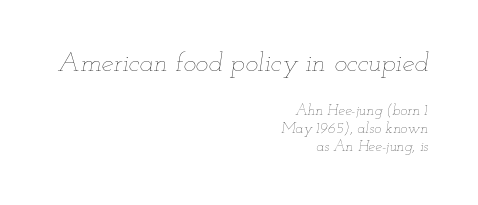
Q: Is the text bold? A: No.
Q: Is the text italic (slanted)? A: Yes, it leans right by about 12 degrees.
Q: Is the text underlined? A: No.
Q: How is the paragraph aligned? A: Right-aligned.
Q: Is the spacing between letters normal or unusually wide? A: Normal.
Q: Which block of text is set in a larger size, the first (top) or the second (bottom)? A: The first (top) one.
